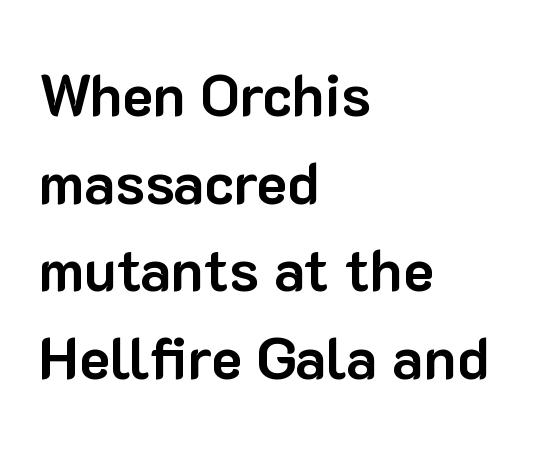
Q: Is the text bold? A: Yes.
Q: Is the text italic (slanted)? A: No, it is upright.
Q: Is the typeface a serif or a sans-serif typeface? A: Sans-serif.
Q: Is the text underlined? A: No.
Q: How is the paragraph aligned? A: Left-aligned.
Q: Is the spacing between letters normal or unusually wide? A: Normal.
Q: Is the spacing between lines tight, normal or loose? A: Normal.
Q: Width (condensed, normal, or wide)? A: Normal.
Q: Stroke contrast? A: Low.
Q: x-height? A: Medium.
Q: Monospaced? A: No.
